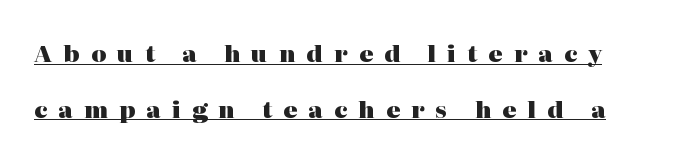
Q: Is the text bold? A: Yes.
Q: Is the text italic (slanted)? A: No, it is upright.
Q: Is the text underlined? A: Yes.
Q: Is the spacing between letters normal or unusually wide? A: Unusually wide.
Q: Is the spacing between lines tight, normal or loose? A: Loose.
